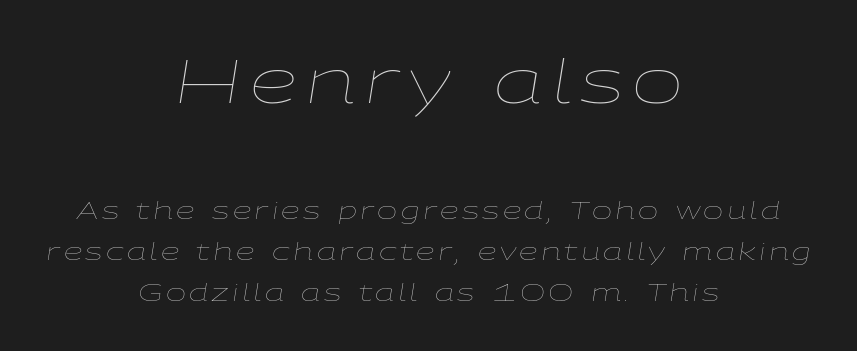
{"italic": "yes", "lean": "right", "slant_degrees": 9, "bold": "no", "weight": "thin", "width": "wide", "stroke_contrast": "low", "x_height": "medium", "monospaced": "no", "underline": "no", "align": "center", "line_spacing": "normal", "line_spacing_ratio": 1.7, "larger_block": "first", "size_ratio": 2.54, "glyph_px": 61}
